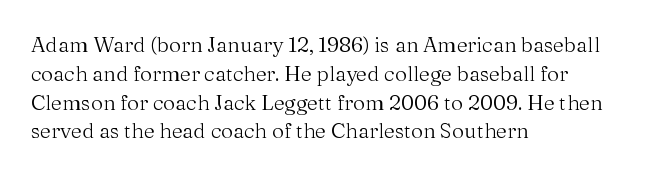
The image shows 21 px text type, upright; set left-aligned, normal line spacing (1.37x), normal letter spacing, not underlined.
